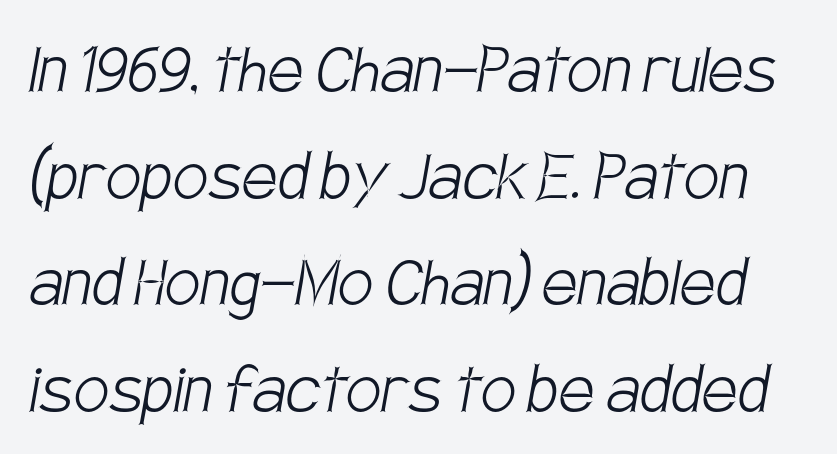
The image shows 79 px light, condensed sans-serif type; set normal line spacing (1.35x), normal letter spacing, not underlined; low stroke contrast and a large x-height.
